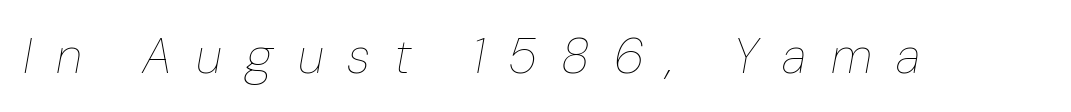
{"italic": "yes", "lean": "right", "slant_degrees": 10, "bold": "no", "weight": "thin", "width": "condensed", "stroke_contrast": "low", "x_height": "medium", "monospaced": "no", "underline": "no", "letter_spacing": "wide", "letter_spacing_em": 0.48, "glyph_px": 50}
